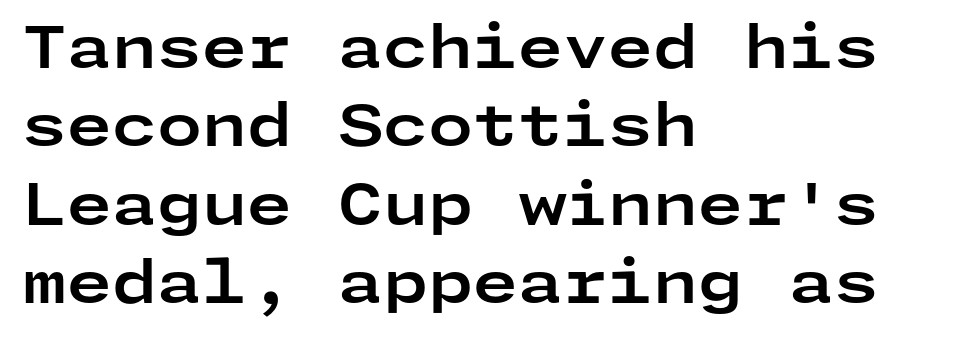
The image shows 58 px bold, wide sans-serif type, upright; set left-aligned, normal line spacing (1.35x), normal letter spacing, not underlined; low stroke contrast and a medium x-height.
